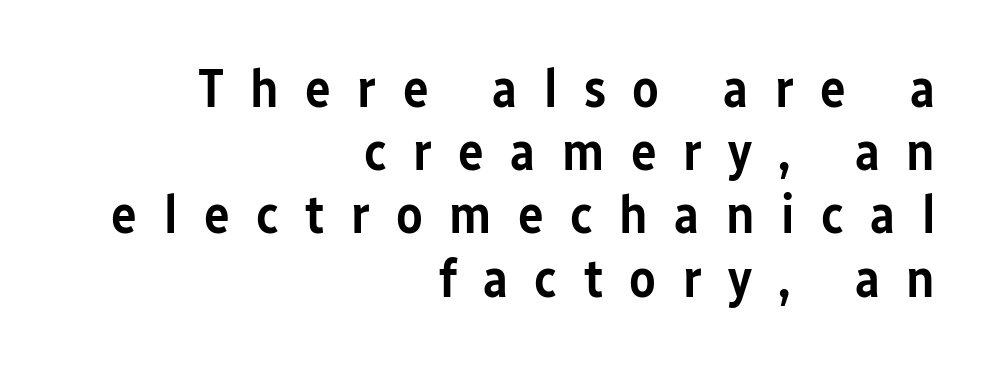
Q: Is the text bold? A: Semi-bold.
Q: Is the text italic (slanted)? A: No, it is upright.
Q: Is the typeface a serif or a sans-serif typeface? A: Sans-serif.
Q: Is the text underlined? A: No.
Q: How is the paragraph aligned? A: Right-aligned.
Q: Is the spacing between letters normal or unusually wide? A: Unusually wide.
Q: Width (condensed, normal, or wide)? A: Condensed.
Q: Stroke contrast? A: Low.
Q: x-height? A: Medium.
Q: Monospaced? A: No.
